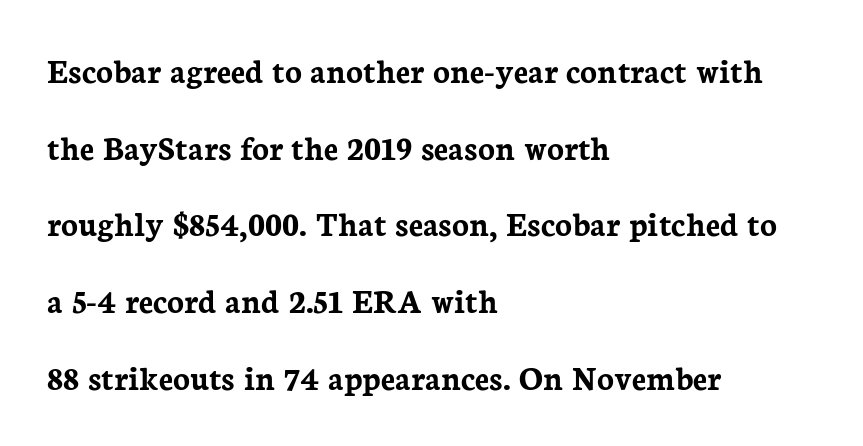
{"serif": "yes", "italic": "no", "bold": "yes", "weight": "semibold", "width": "normal", "stroke_contrast": "low", "x_height": "medium", "monospaced": "no", "underline": "no", "align": "left", "line_spacing": "loose", "line_spacing_ratio": 2.19, "letter_spacing": "normal", "letter_spacing_em": 0.0, "glyph_px": 35}
